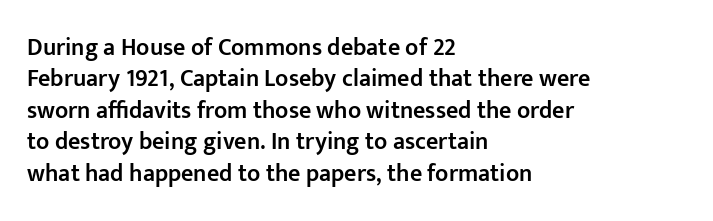
Students, this is semibold: more ink than regular, less than bold. Descender tails drop into unmarked territory. Reading down the block, your eye returns to a fixed left position each line. Do the letters lean? They stand straight. The space between consecutive lines is moderate.
